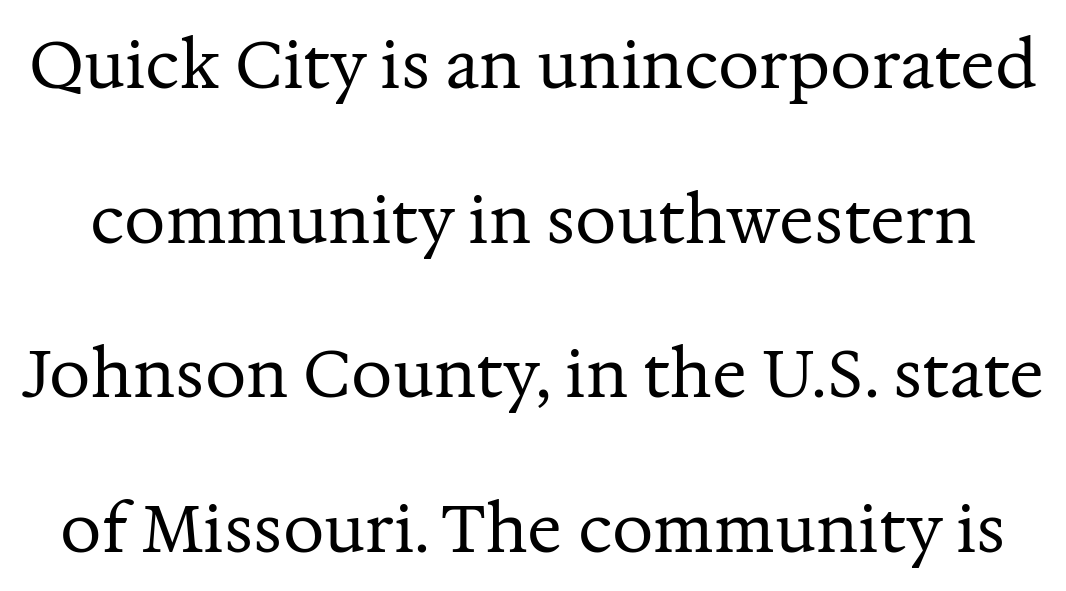
Q: Is the text bold? A: No.
Q: Is the text italic (slanted)? A: No, it is upright.
Q: Is the typeface a serif or a sans-serif typeface? A: Serif.
Q: Is the text underlined? A: No.
Q: Is the spacing between letters normal or unusually wide? A: Normal.
Q: Is the spacing between lines tight, normal or loose? A: Loose.
Q: Width (condensed, normal, or wide)? A: Normal.
Q: Stroke contrast? A: Medium.
Q: x-height? A: Medium.
Q: Monospaced? A: No.
